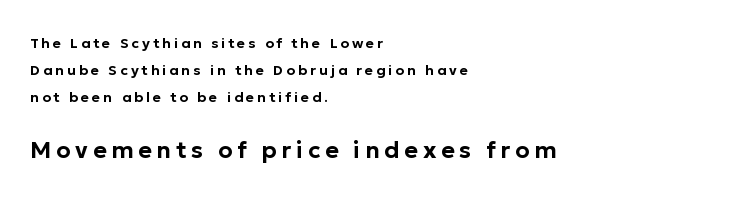
{"italic": "no", "underline": "no", "align": "left", "line_spacing": "loose", "line_spacing_ratio": 1.93, "letter_spacing": "wide", "letter_spacing_em": 0.21, "larger_block": "second", "size_ratio": 1.64, "glyph_px": 23}
